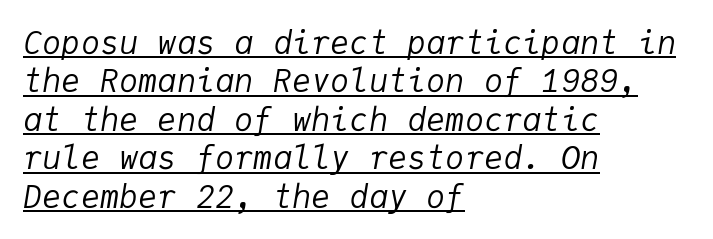
A baseline rule has been typeset under these characters. This rendering uses left alignment, leaving the right contour irregular. Do the characters align in a grid? Yes, the font is monospaced. A typesetter would call this zero additional tracking. Slanted lettering throughout.
